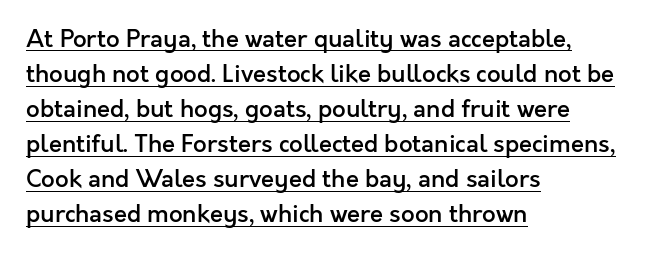
The image shows 24 px text type, upright; set left-aligned, normal line spacing (1.46x), normal letter spacing, underlined.
